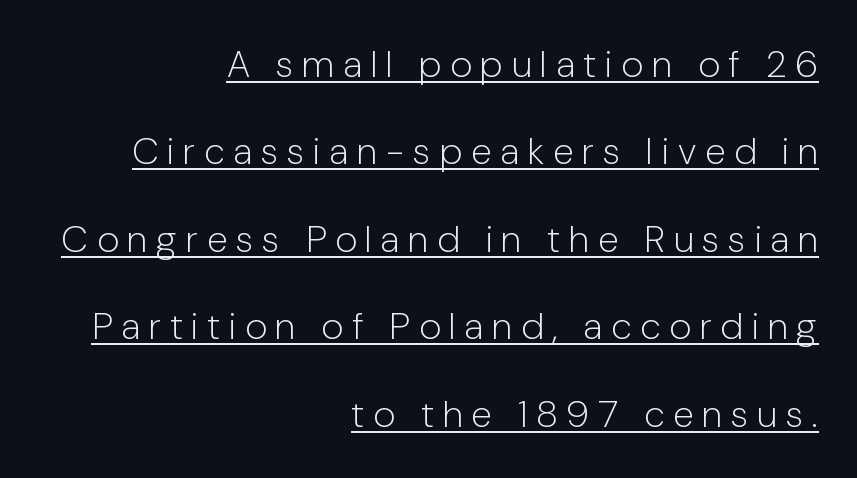
Tall strokes in this sample are plumb rather than angled. Substantial extra tracking has been applied to these lines. The lines in this sample share a right terminus and differ only in where they begin. Think of a printed novel: that variable character pitch is what you see here.
